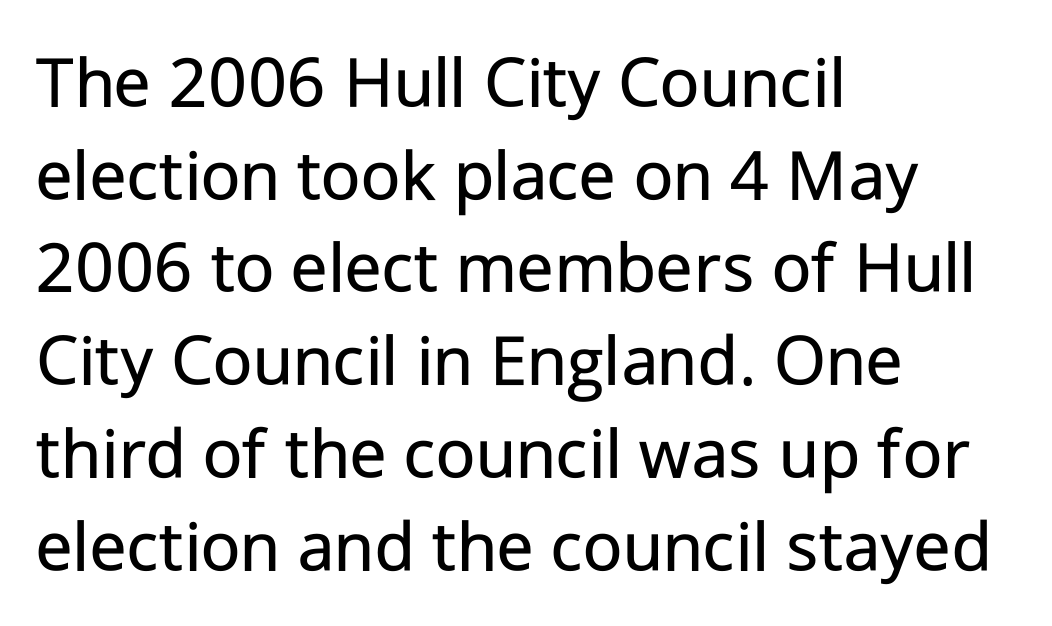
{"serif": "no", "italic": "no", "bold": "no", "weight": "regular", "width": "normal", "stroke_contrast": "low", "x_height": "medium", "monospaced": "no", "underline": "no", "align": "left", "line_spacing_ratio": 1.22, "letter_spacing": "normal", "letter_spacing_em": 0.0, "glyph_px": 76}
